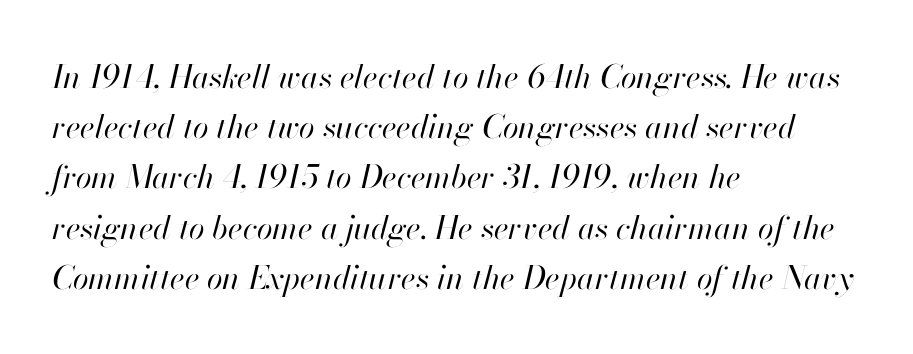
The image shows 32 px regular-weight type, italic (leaning right); set left-aligned, normal line spacing (1.57x), normal letter spacing, not underlined; high stroke contrast and a small x-height.
